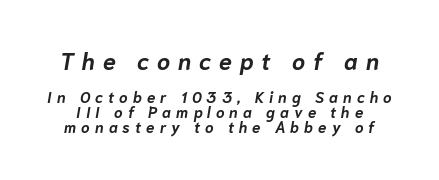
In terms of weight, the rendering is a true, heavy bold. The designer dialed line spacing down below the default. The rendering inserts visible extra space after every character. Characters are canted at an angle relative to the baseline's perpendicular.
